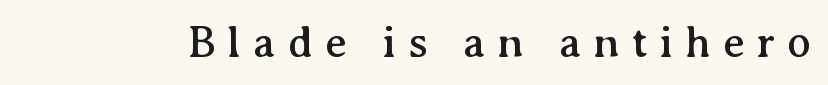
{"serif": "yes", "italic": "no", "width": "normal", "stroke_contrast": "medium", "x_height": "medium", "monospaced": "no", "underline": "no", "letter_spacing": "wide", "letter_spacing_em": 0.26, "glyph_px": 45}
